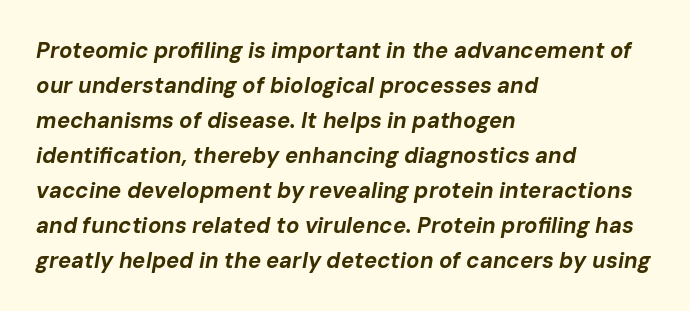
You'd pick this weight for a headline — it's a proper bold. These lines stack with their left ends in a neat column. Evenly set lines give the paragraph a standard silhouette. Spacing between characters is what you'd get straight out of the box. Honestly, there is no underline to notice here at all.
